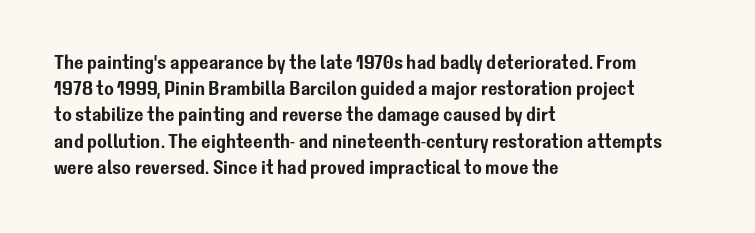
Rows of type keep a routine distance in the vertical direction. Designer's note — italics off, roman on. These lines stack with their left ends in a neat column. You could call the tracking neutral — neither tight nor loose. Each row of text sits above clean, open space.
